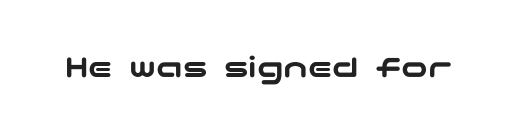
The image shows 33 px wide sans-serif type, upright; set normal letter spacing, not underlined; low stroke contrast and a medium x-height.
